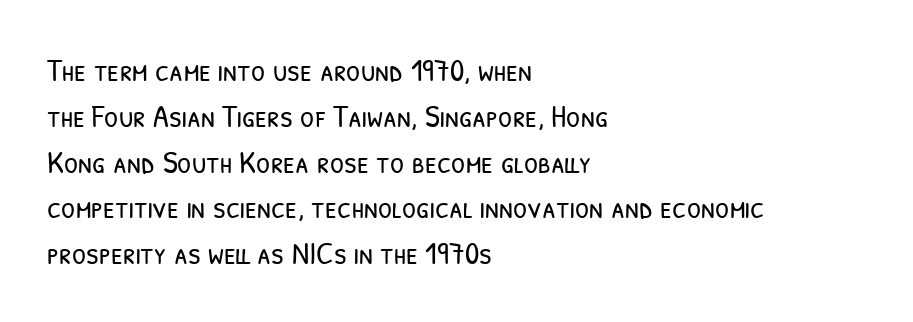
Q: Is the text bold? A: No.
Q: Is the typeface a serif or a sans-serif typeface? A: Sans-serif.
Q: Is the text underlined? A: No.
Q: How is the paragraph aligned? A: Left-aligned.
Q: Is the spacing between letters normal or unusually wide? A: Normal.
Q: Is the spacing between lines tight, normal or loose? A: Normal.
Q: Width (condensed, normal, or wide)? A: Condensed.
Q: Stroke contrast? A: Low.
Q: x-height? A: Medium.
Q: Monospaced? A: No.
